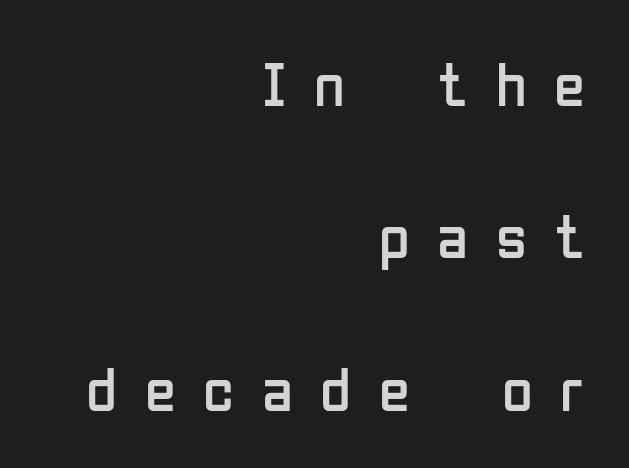
Q: Is the text bold? A: No.
Q: Is the text italic (slanted)? A: No, it is upright.
Q: Is the typeface a serif or a sans-serif typeface? A: Sans-serif.
Q: Is the text underlined? A: No.
Q: How is the paragraph aligned? A: Right-aligned.
Q: Is the spacing between letters normal or unusually wide? A: Unusually wide.
Q: Is the spacing between lines tight, normal or loose? A: Loose.
Q: Width (condensed, normal, or wide)? A: Condensed.
Q: Stroke contrast? A: Low.
Q: x-height? A: Medium.
Q: Monospaced? A: No.
